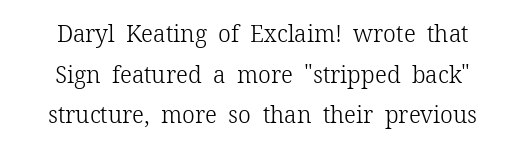
Observe the ordinary spacing: letters are neighbours, not strangers. Plain, unruled lines of type. The strokes are not fattened; the text isn't bold. The lettering holds an erect, upright posture throughout.
